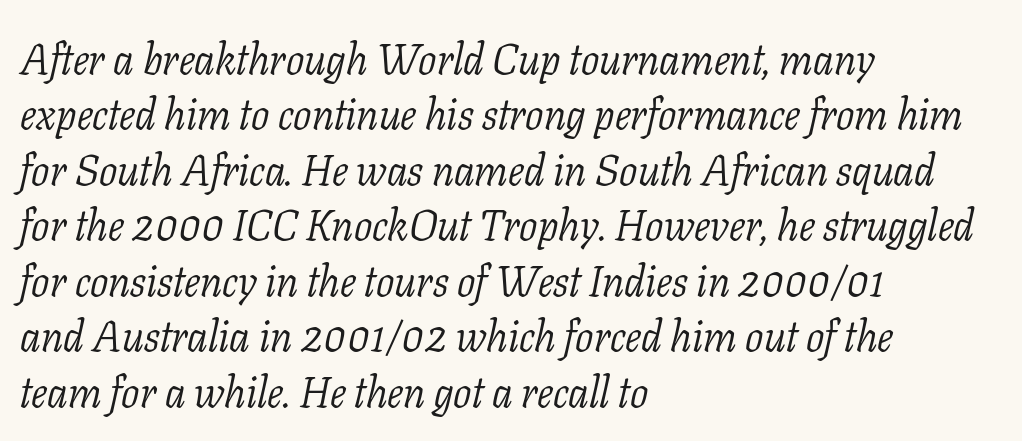
{"serif": "yes", "italic": "yes", "lean": "right", "slant_degrees": 11, "bold": "no", "weight": "light", "width": "normal", "stroke_contrast": "low", "x_height": "medium", "monospaced": "no", "underline": "no", "align": "left", "line_spacing": "normal", "line_spacing_ratio": 1.29, "letter_spacing": "normal", "letter_spacing_em": 0.0, "glyph_px": 43}
